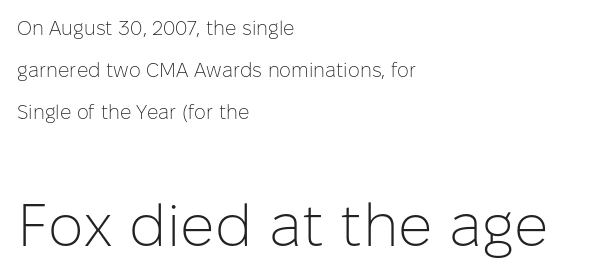
Q: Is the text bold? A: No.
Q: Is the text italic (slanted)? A: No, it is upright.
Q: Is the typeface a serif or a sans-serif typeface? A: Sans-serif.
Q: Is the text underlined? A: No.
Q: How is the paragraph aligned? A: Left-aligned.
Q: Is the spacing between letters normal or unusually wide? A: Normal.
Q: Is the spacing between lines tight, normal or loose? A: Loose.
Q: Which block of text is set in a larger size, the first (top) or the second (bottom)? A: The second (bottom) one.
Q: Width (condensed, normal, or wide)? A: Normal.
Q: Stroke contrast? A: Low.
Q: x-height? A: Medium.
Q: Monospaced? A: No.
